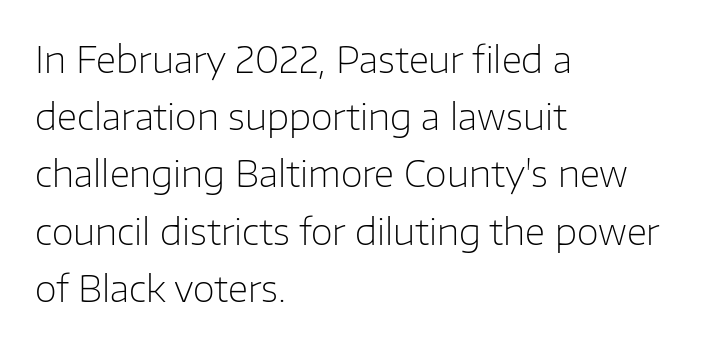
{"serif": "no", "italic": "no", "bold": "no", "weight": "light", "width": "normal", "stroke_contrast": "low", "x_height": "medium", "monospaced": "no", "underline": "no", "align": "left", "line_spacing": "normal", "line_spacing_ratio": 1.59, "letter_spacing": "normal", "letter_spacing_em": 0.0, "glyph_px": 36}
